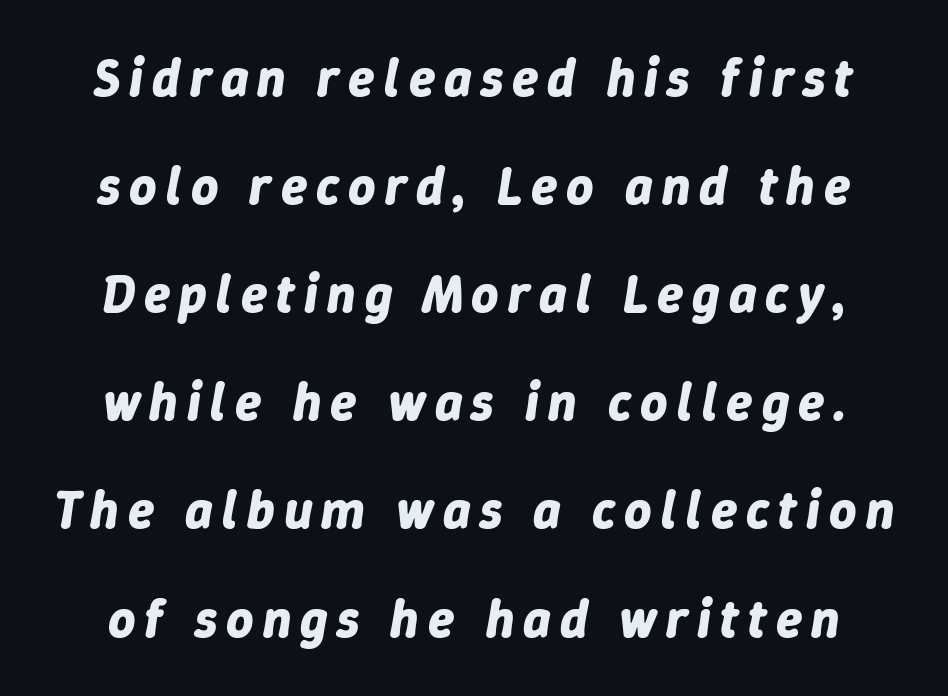
The image shows 53 px bold type, italic (leaning right); set loose line spacing (2.04x), not underlined; low stroke contrast and a medium x-height.
